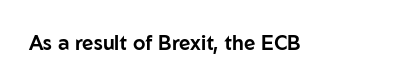
{"italic": "no", "underline": "no", "letter_spacing": "normal", "letter_spacing_em": 0.0, "glyph_px": 20}
